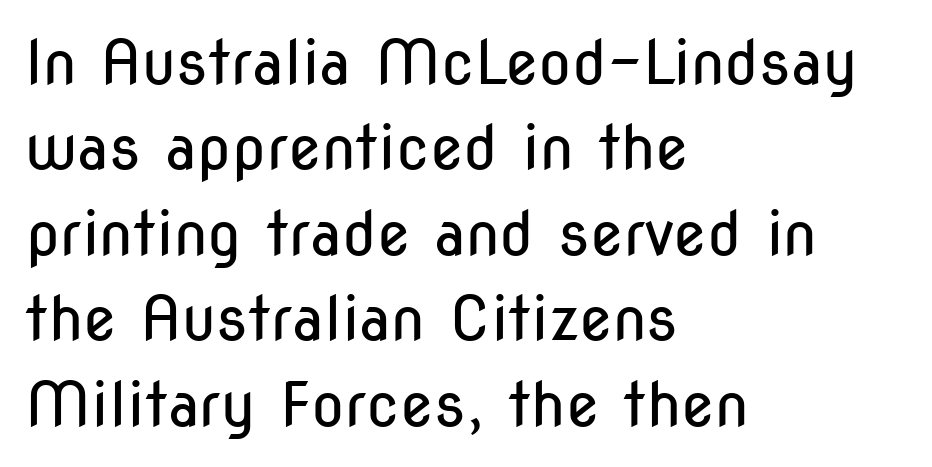
A clean baseline with only descenders dipping below it. The lettering stays uniformly vertical, giving the passage a roman look. Compared with typical body copy, the letter spacing here is the same. Weight: not bold — regular or lighter. Whoever set this chose a conventional vertical rhythm.
